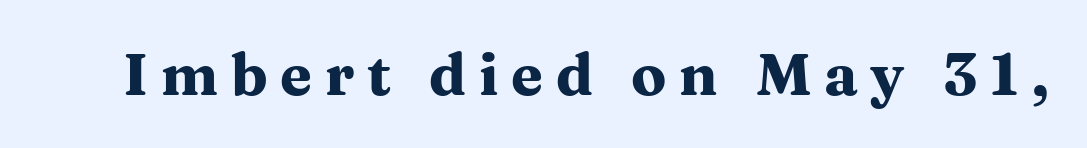
Q: Is the text bold? A: Yes.
Q: Is the text italic (slanted)? A: No, it is upright.
Q: Is the typeface a serif or a sans-serif typeface? A: Serif.
Q: Is the text underlined? A: No.
Q: Is the spacing between letters normal or unusually wide? A: Unusually wide.
Q: Width (condensed, normal, or wide)? A: Wide.
Q: Stroke contrast? A: Medium.
Q: x-height? A: Medium.
Q: Monospaced? A: No.
